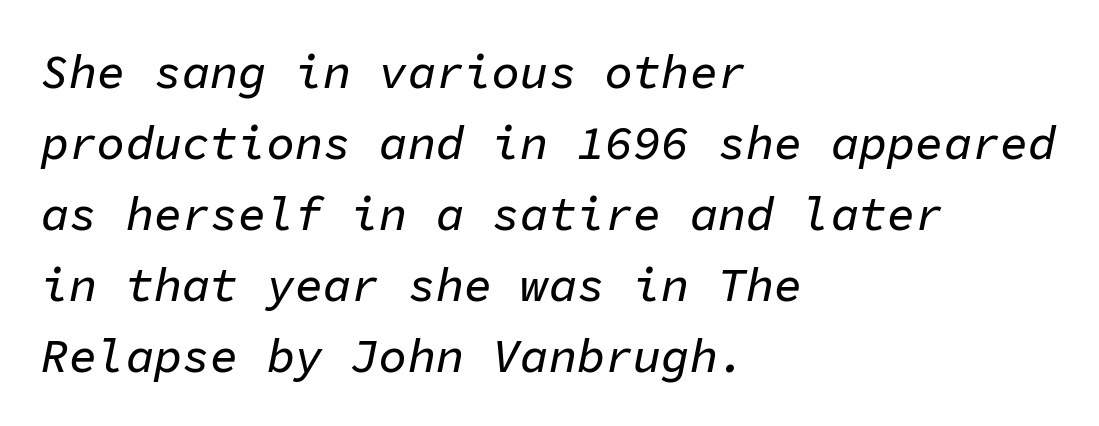
The image shows 47 px text type, italic (leaning right), monospaced; set left-aligned, normal line spacing (1.51x), normal letter spacing, not underlined; low stroke contrast and a medium x-height.
